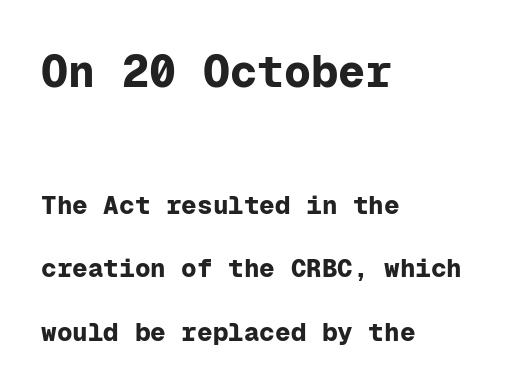
Q: Is the text bold? A: Yes.
Q: Is the text italic (slanted)? A: No, it is upright.
Q: Is the typeface a serif or a sans-serif typeface? A: Sans-serif.
Q: Is the text underlined? A: No.
Q: How is the paragraph aligned? A: Left-aligned.
Q: Is the spacing between letters normal or unusually wide? A: Normal.
Q: Is the spacing between lines tight, normal or loose? A: Loose.
Q: Which block of text is set in a larger size, the first (top) or the second (bottom)? A: The first (top) one.
Q: Width (condensed, normal, or wide)? A: Normal.
Q: Stroke contrast? A: Low.
Q: x-height? A: Medium.
Q: Monospaced? A: Yes.
